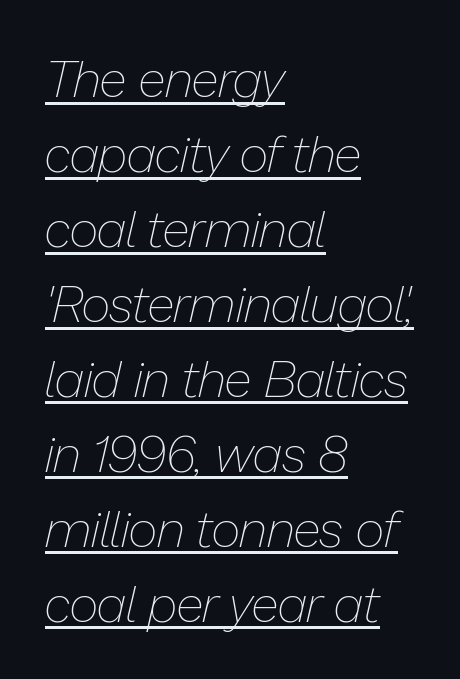
Q: Is the text bold? A: No.
Q: Is the text italic (slanted)? A: Yes, it leans right by about 13 degrees.
Q: Is the text underlined? A: Yes.
Q: How is the paragraph aligned? A: Left-aligned.
Q: Is the spacing between letters normal or unusually wide? A: Normal.
Q: Is the spacing between lines tight, normal or loose? A: Normal.
Q: Width (condensed, normal, or wide)? A: Normal.
Q: Stroke contrast? A: Low.
Q: x-height? A: Medium.
Q: Monospaced? A: No.
